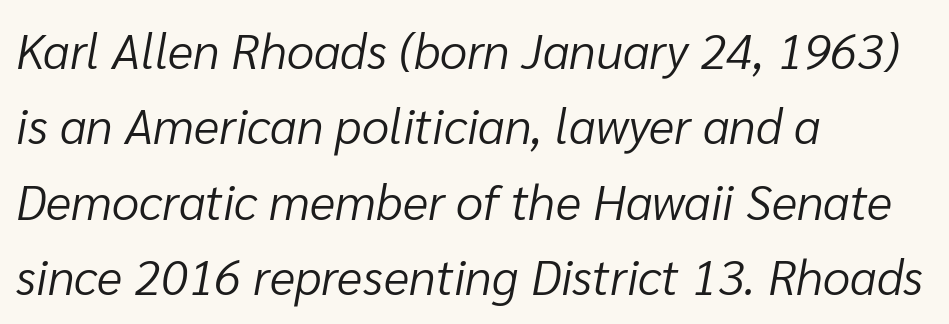
{"italic": "yes", "lean": "right", "slant_degrees": 10, "bold": "no", "weight": "light", "width": "normal", "stroke_contrast": "low", "x_height": "medium", "monospaced": "no", "underline": "no", "align": "left", "line_spacing": "normal", "line_spacing_ratio": 1.54, "letter_spacing": "normal", "letter_spacing_em": 0.0, "glyph_px": 49}
